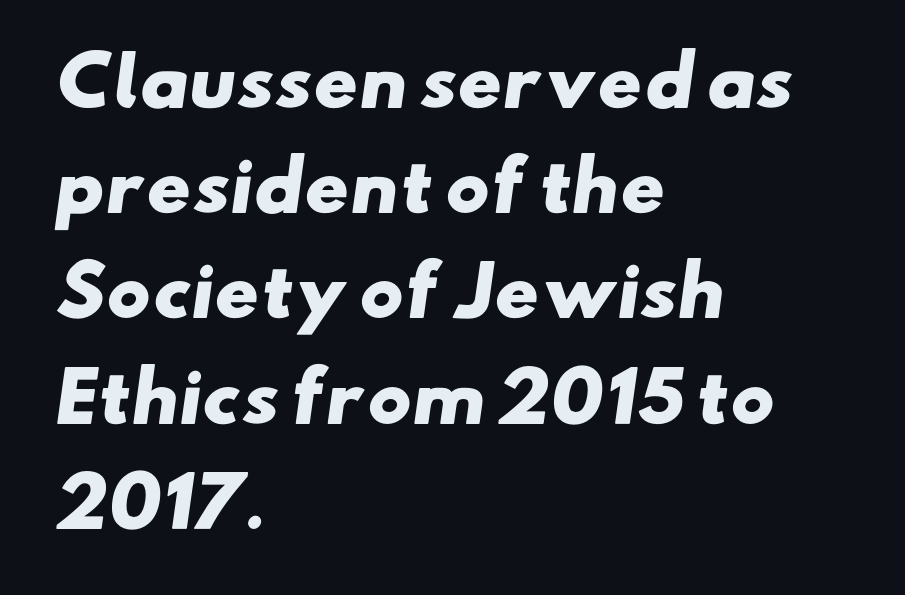
Q: Is the text bold? A: Yes.
Q: Is the typeface a serif or a sans-serif typeface? A: Sans-serif.
Q: Is the text underlined? A: No.
Q: How is the paragraph aligned? A: Left-aligned.
Q: Is the spacing between letters normal or unusually wide? A: Normal.
Q: Is the spacing between lines tight, normal or loose? A: Normal.
Q: Width (condensed, normal, or wide)? A: Wide.
Q: Stroke contrast? A: Low.
Q: x-height? A: Small.
Q: Monospaced? A: No.
